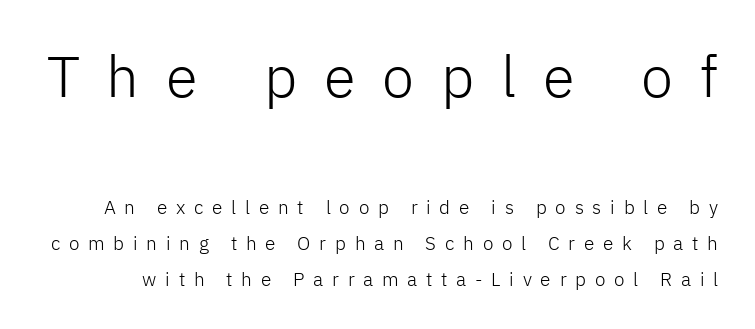
{"serif": "no", "italic": "no", "bold": "no", "weight": "light", "width": "normal", "stroke_contrast": "low", "x_height": "medium", "monospaced": "no", "underline": "no", "line_spacing": "loose", "line_spacing_ratio": 1.9, "letter_spacing": "wide", "letter_spacing_em": 0.46, "larger_block": "first", "size_ratio": 3.05, "glyph_px": 58}
